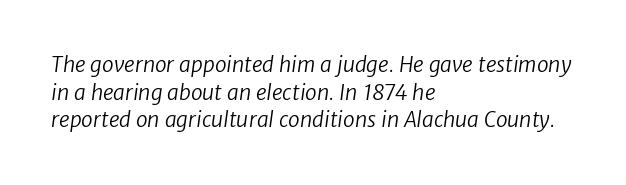
The image shows 21 px text type; set left-aligned, normal line spacing (1.31x), normal letter spacing, not underlined.
